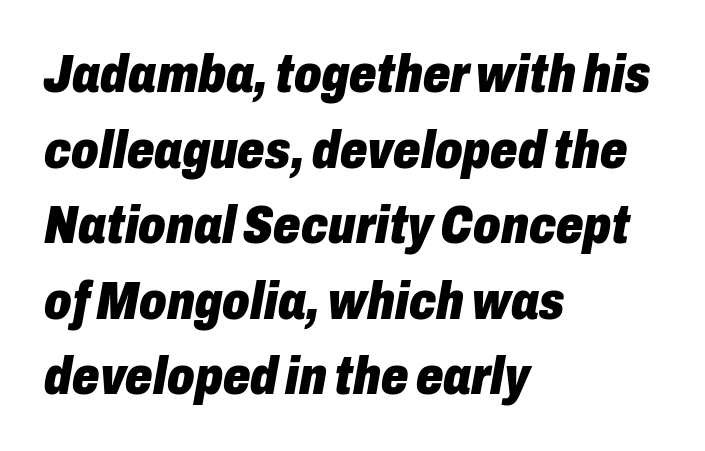
Q: Is the text bold? A: Yes.
Q: Is the text italic (slanted)? A: Yes, it leans right by about 10 degrees.
Q: Is the text underlined? A: No.
Q: How is the paragraph aligned? A: Left-aligned.
Q: Is the spacing between letters normal or unusually wide? A: Normal.
Q: Is the spacing between lines tight, normal or loose? A: Normal.
Q: Width (condensed, normal, or wide)? A: Condensed.
Q: Stroke contrast? A: Low.
Q: x-height? A: Medium.
Q: Monospaced? A: No.
